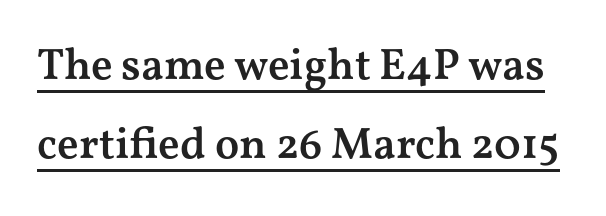
The image shows 44 px semibold, wide serif type, upright; set line spacing 1.8x, normal letter spacing, underlined; medium stroke contrast and a medium x-height.
